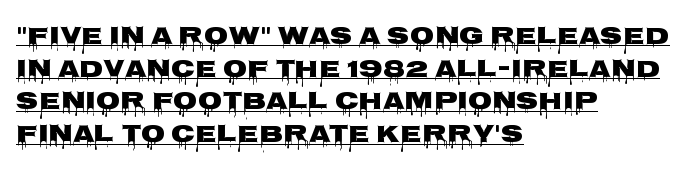
{"italic": "no", "bold": "yes", "underline": "yes", "align": "left", "line_spacing": "normal", "line_spacing_ratio": 1.31, "letter_spacing": "normal", "letter_spacing_em": 0.0, "glyph_px": 25}
